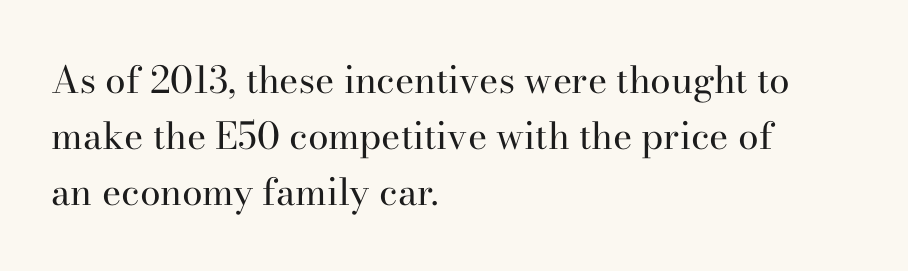
Do the characters align in a grid? No, the font is proportional. The line-height multiplier appears to be the usual default. The glyphs are unaccompanied by any horizontal stroke below them. Italic: no, the glyphs are upright roman. The glyphs in this specimen are seriffed. Tracking value appears to be zero — textbook default spacing.
